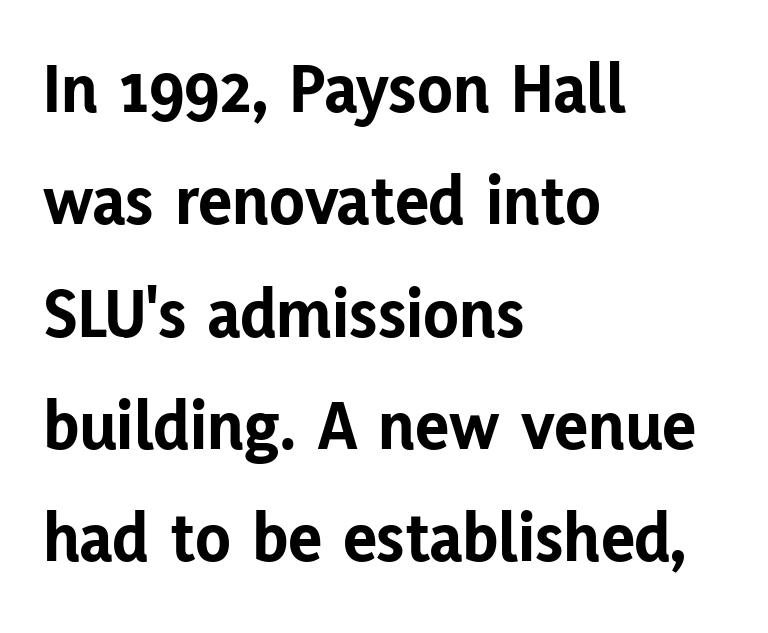
Q: Is the text bold? A: Yes.
Q: Is the text italic (slanted)? A: No, it is upright.
Q: Is the typeface a serif or a sans-serif typeface? A: Sans-serif.
Q: Is the text underlined? A: No.
Q: How is the paragraph aligned? A: Left-aligned.
Q: Is the spacing between letters normal or unusually wide? A: Normal.
Q: Is the spacing between lines tight, normal or loose? A: Normal.
Q: Width (condensed, normal, or wide)? A: Normal.
Q: Stroke contrast? A: Low.
Q: x-height? A: Medium.
Q: Monospaced? A: No.
